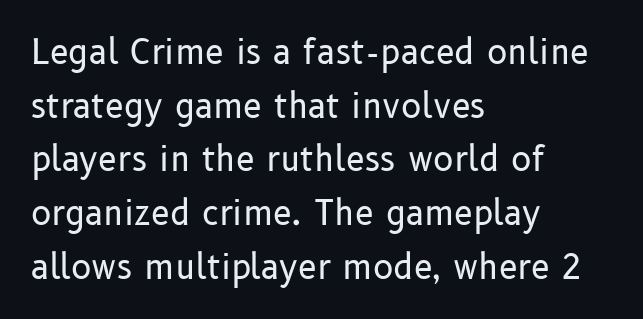
Q: Is the text bold? A: No.
Q: Is the text italic (slanted)? A: No, it is upright.
Q: Is the typeface a serif or a sans-serif typeface? A: Sans-serif.
Q: Is the text underlined? A: No.
Q: How is the paragraph aligned? A: Left-aligned.
Q: Is the spacing between letters normal or unusually wide? A: Normal.
Q: Is the spacing between lines tight, normal or loose? A: Normal.
Q: Width (condensed, normal, or wide)? A: Normal.
Q: Stroke contrast? A: Low.
Q: x-height? A: Medium.
Q: Monospaced? A: No.
